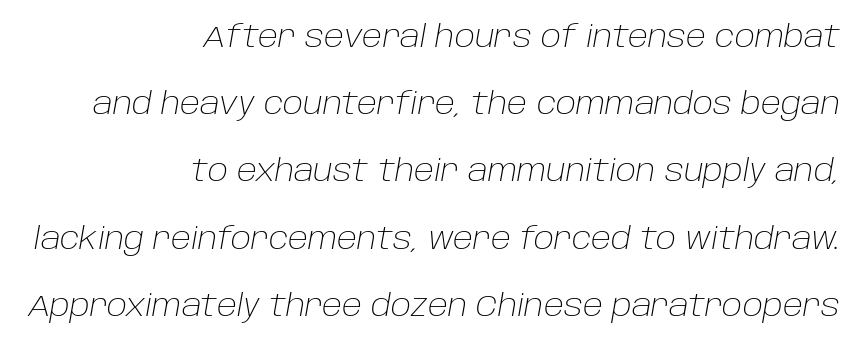
Q: Is the text bold? A: No.
Q: Is the text italic (slanted)? A: Yes, it leans right by about 10 degrees.
Q: Is the text underlined? A: No.
Q: How is the paragraph aligned? A: Right-aligned.
Q: Is the spacing between letters normal or unusually wide? A: Normal.
Q: Is the spacing between lines tight, normal or loose? A: Loose.
Q: Width (condensed, normal, or wide)? A: Normal.
Q: Stroke contrast? A: Low.
Q: x-height? A: Large.
Q: Monospaced? A: No.
